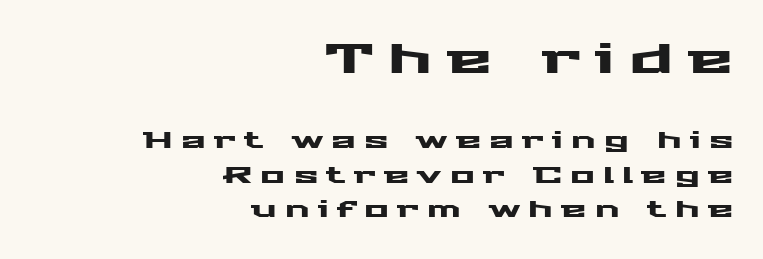
Q: Is the text italic (slanted)? A: No, it is upright.
Q: Is the typeface a serif or a sans-serif typeface? A: Sans-serif.
Q: Is the text underlined? A: No.
Q: How is the paragraph aligned? A: Right-aligned.
Q: Is the spacing between letters normal or unusually wide? A: Unusually wide.
Q: Is the spacing between lines tight, normal or loose? A: Normal.
Q: Which block of text is set in a larger size, the first (top) or the second (bottom)? A: The first (top) one.
Q: Width (condensed, normal, or wide)? A: Wide.
Q: Stroke contrast? A: Medium.
Q: x-height? A: Medium.
Q: Monospaced? A: No.
